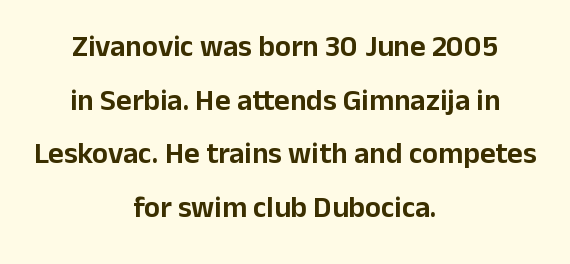
{"serif": "no", "italic": "no", "width": "normal", "stroke_contrast": "low", "x_height": "medium", "monospaced": "no", "underline": "no", "align": "center", "line_spacing_ratio": 1.79, "letter_spacing": "normal", "letter_spacing_em": 0.0, "glyph_px": 30}
